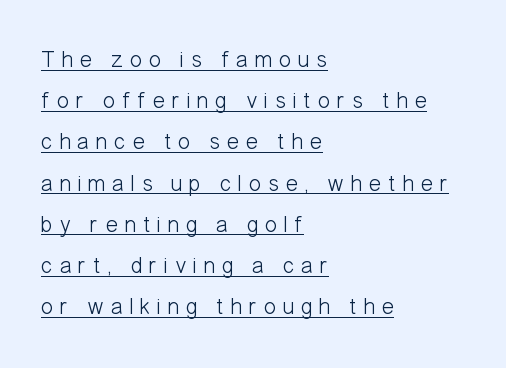
The image shows 23 px text type, upright; set left-aligned, line spacing 1.79x, unusually wide letter spacing (+0.29 em), underlined.
